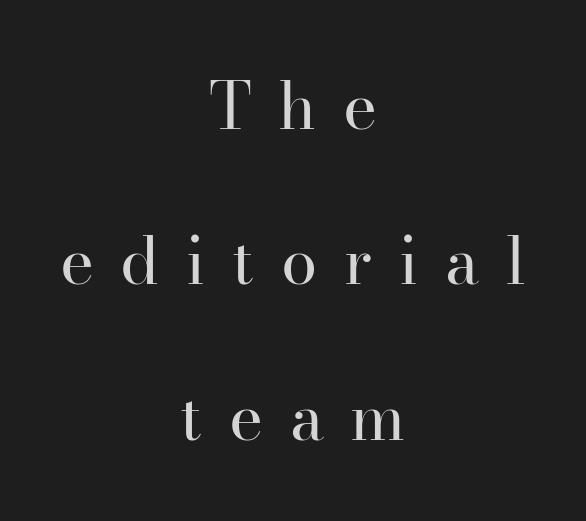
Q: Is the text bold? A: No.
Q: Is the text italic (slanted)? A: No, it is upright.
Q: Is the typeface a serif or a sans-serif typeface? A: Serif.
Q: Is the text underlined? A: No.
Q: How is the paragraph aligned? A: Centered.
Q: Is the spacing between letters normal or unusually wide? A: Unusually wide.
Q: Is the spacing between lines tight, normal or loose? A: Loose.
Q: Width (condensed, normal, or wide)? A: Normal.
Q: Stroke contrast? A: High.
Q: x-height? A: Small.
Q: Monospaced? A: No.
